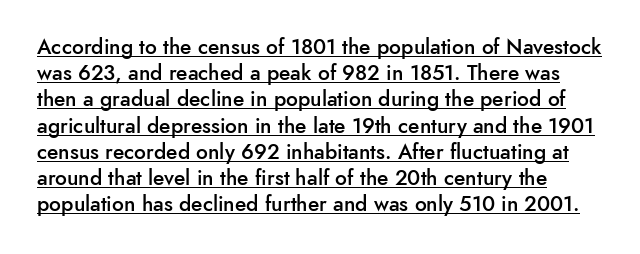
Honestly, the letter spacing is just normal — you wouldn't notice it. These lines sit exactly where default settings would place them. In terms of posture, this sample is upright. Underlined type.
